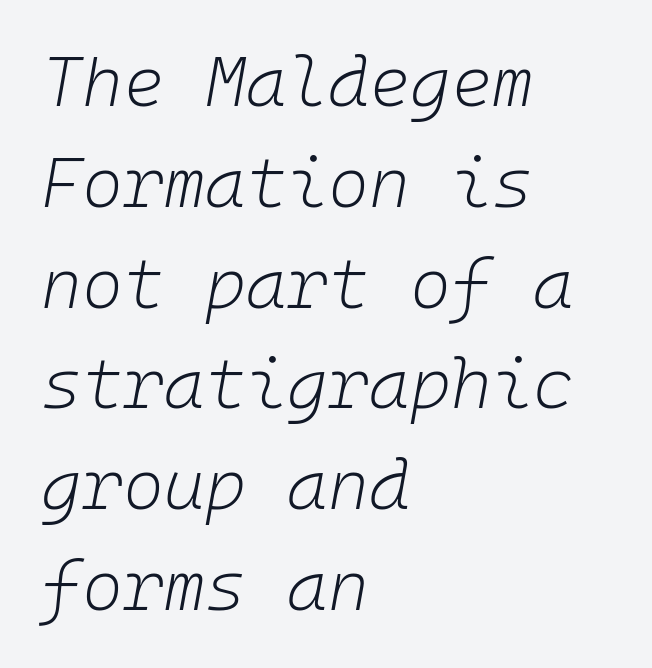
Q: Is the text bold? A: No.
Q: Is the text italic (slanted)? A: Yes, it leans right by about 10 degrees.
Q: Is the text underlined? A: No.
Q: How is the paragraph aligned? A: Left-aligned.
Q: Is the spacing between letters normal or unusually wide? A: Normal.
Q: Is the spacing between lines tight, normal or loose? A: Normal.
Q: Width (condensed, normal, or wide)? A: Normal.
Q: Stroke contrast? A: Low.
Q: x-height? A: Medium.
Q: Monospaced? A: Yes.
